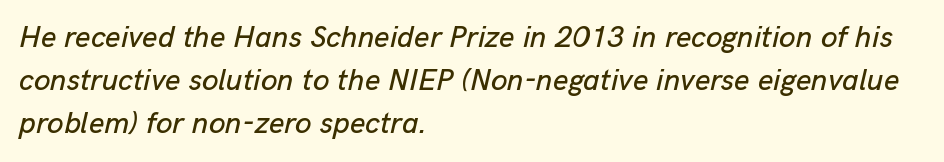
Descender tails drop into unmarked territory. This block has exactly the height ordinary leading produces. Character widths vary here, with narrow letters taking less room than wide ones. There's an unmistakable incline to the writing here.
